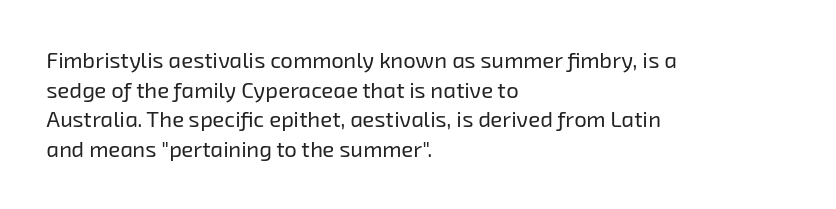
Decoration check: the copy has no underline. No letter is thick-stroked: the sample isn't bold. What's the leading like? Ordinary, nothing unusual. The ragged edge is on the right, which tells us the setting is flush left. Compared with typical body copy, the letter spacing here is the same.
